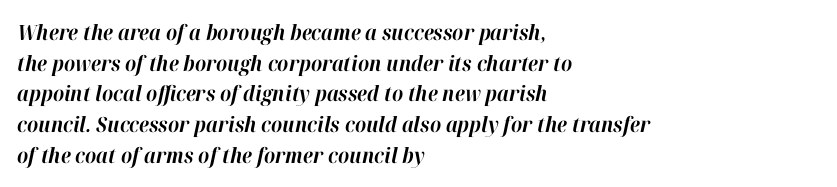
{"italic": "yes", "lean": "right", "slant_degrees": 12, "bold": "yes", "underline": "no", "align": "left", "line_spacing": "normal", "line_spacing_ratio": 1.46, "letter_spacing": "normal", "letter_spacing_em": 0.0, "glyph_px": 21}
